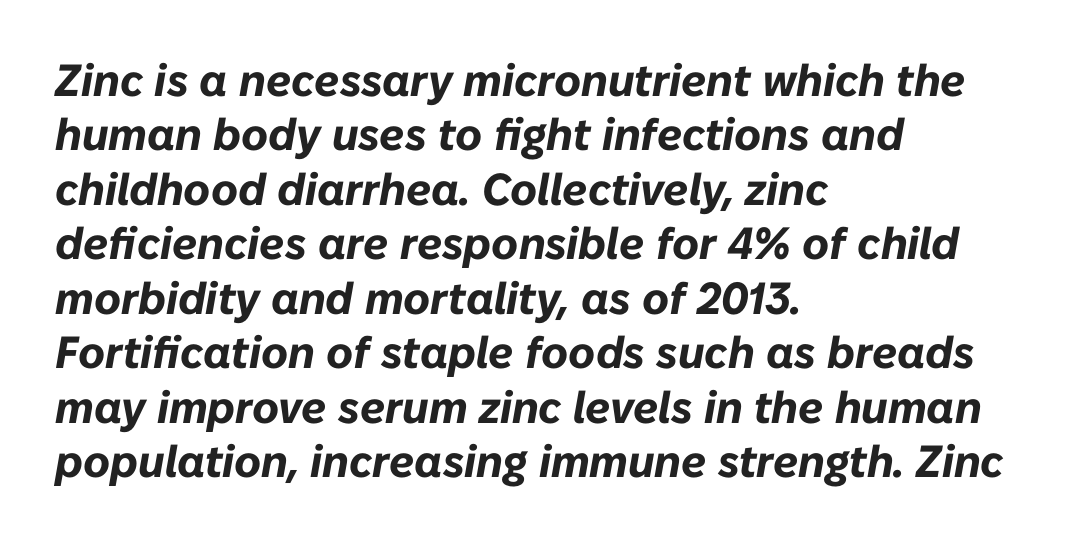
{"italic": "yes", "lean": "right", "slant_degrees": 10, "bold": "yes", "weight": "bold", "width": "normal", "stroke_contrast": "low", "x_height": "medium", "monospaced": "no", "underline": "no", "align": "left", "line_spacing_ratio": 1.21, "letter_spacing": "normal", "letter_spacing_em": 0.0, "glyph_px": 45}
